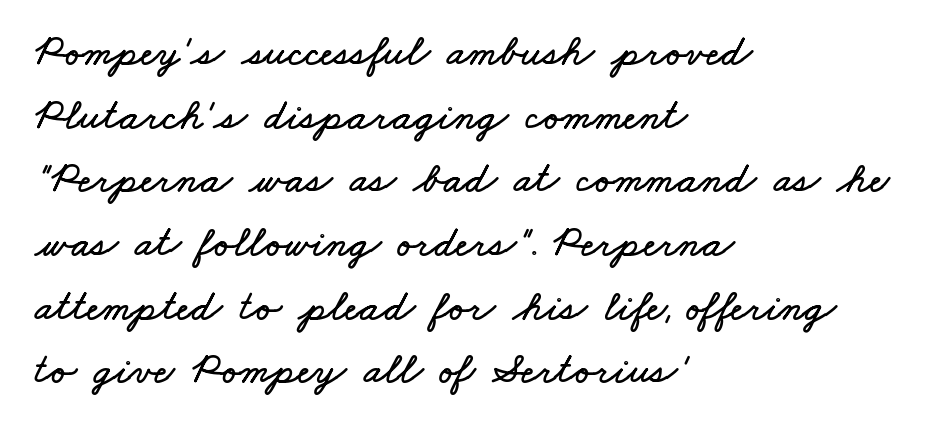
The image shows 43 px wide type; set left-aligned, normal line spacing (1.48x), normal letter spacing, not underlined; low stroke contrast and a small x-height.
